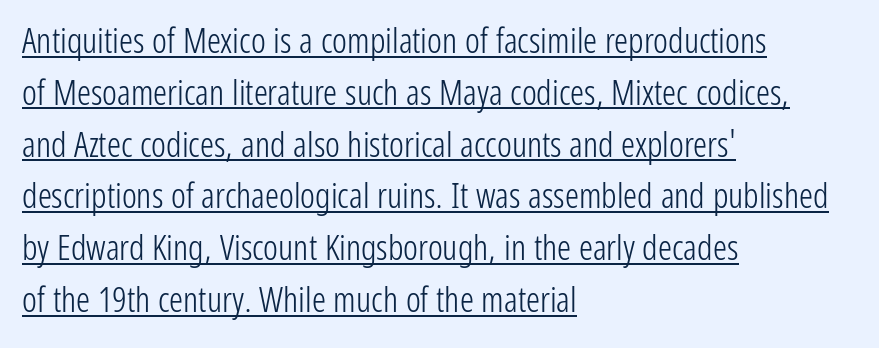
{"serif": "no", "italic": "no", "bold": "no", "weight": "light", "width": "condensed", "stroke_contrast": "low", "x_height": "medium", "monospaced": "no", "underline": "yes", "align": "left", "line_spacing": "normal", "line_spacing_ratio": 1.48, "letter_spacing": "normal", "letter_spacing_em": 0.0, "glyph_px": 35}
